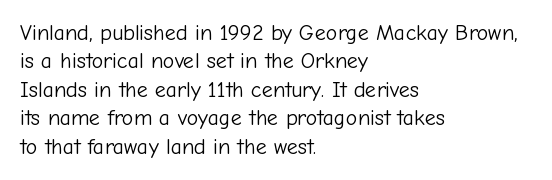
The image shows 22 px text type, upright; set left-aligned, normal line spacing (1.29x), normal letter spacing, not underlined.
